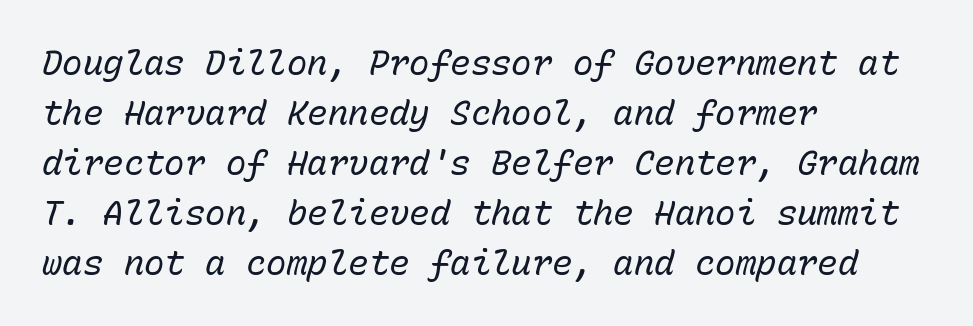
Tracking here is standard; glyphs follow each other at the usual distance. The strokes carry an ordinary text weight at most. Baseline-to-baseline distance is the conventional proportion of letter height. The glyphs are unaccompanied by any horizontal stroke below them. Here the designer chose a console-style face with uniform glyph widths.
